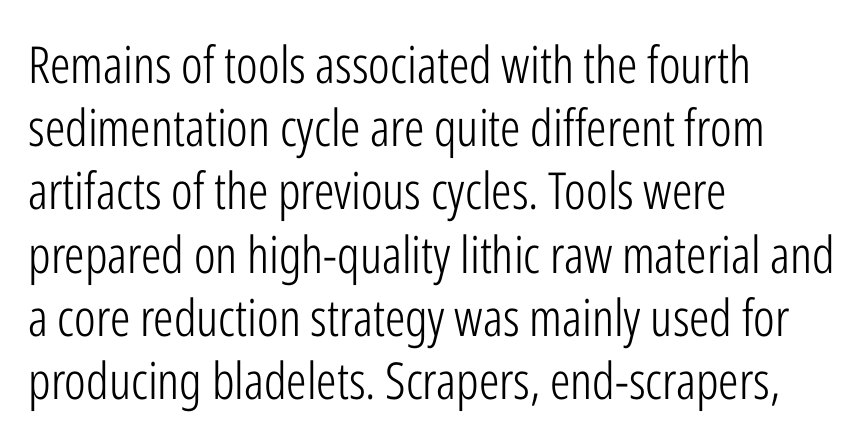
{"serif": "no", "italic": "no", "bold": "no", "weight": "light", "width": "condensed", "stroke_contrast": "low", "x_height": "medium", "monospaced": "no", "underline": "no", "align": "left", "line_spacing_ratio": 1.24, "letter_spacing": "normal", "letter_spacing_em": 0.0, "glyph_px": 51}
